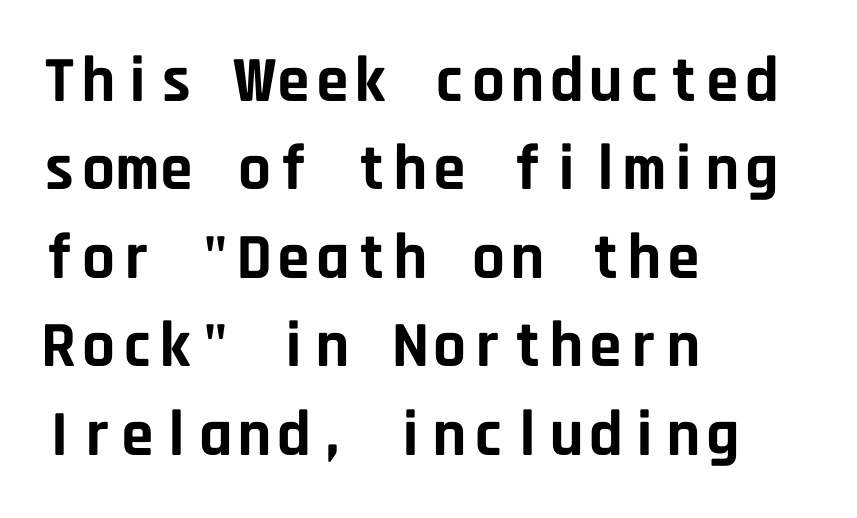
The lines sit at an ordinary, default distance from one another. Emphasis by weight is at full strength: bold. The zone under the glyphs is completely vacant. Every character here occupies the same horizontal width, giving the sample a typewriter-like rhythm. Tracking value appears to be zero — textbook default spacing.
